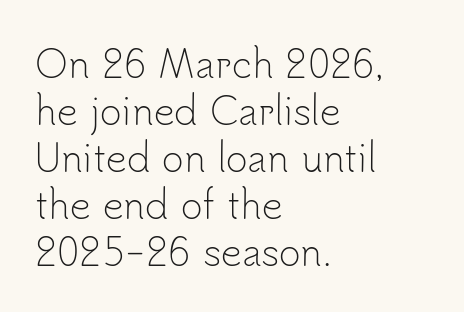
One-word summary of the alignment: left. A typesetter would mark this as roman, not italic. Does extra space separate the letters? No, they use regular spacing. These lines sit exactly where default settings would place them. Is the type heavy? It reads as light-to-regular instead.
